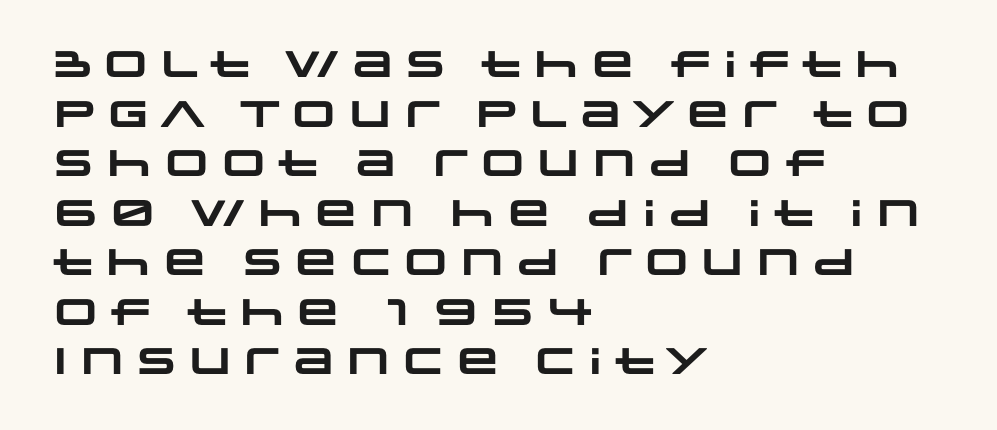
{"serif": "no", "bold": "yes", "weight": "heavy", "width": "wide", "stroke_contrast": "low", "x_height": "large", "monospaced": "no", "underline": "no", "align": "left", "line_spacing": "normal", "line_spacing_ratio": 1.34, "letter_spacing": "normal", "letter_spacing_em": 0.0, "glyph_px": 37}
